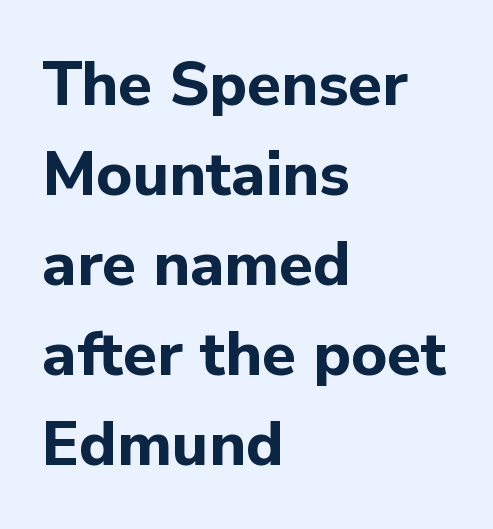
{"serif": "no", "italic": "no", "bold": "yes", "weight": "bold", "width": "normal", "stroke_contrast": "low", "x_height": "medium", "monospaced": "no", "underline": "no", "align": "left", "line_spacing": "normal", "line_spacing_ratio": 1.45, "letter_spacing": "normal", "letter_spacing_em": 0.0, "glyph_px": 62}
